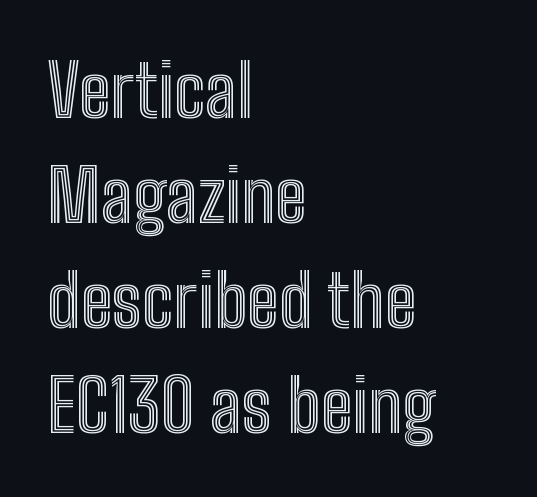
The image shows 72 px condensed type, upright; set left-aligned, normal line spacing (1.46x), normal letter spacing, not underlined; a medium x-height.
